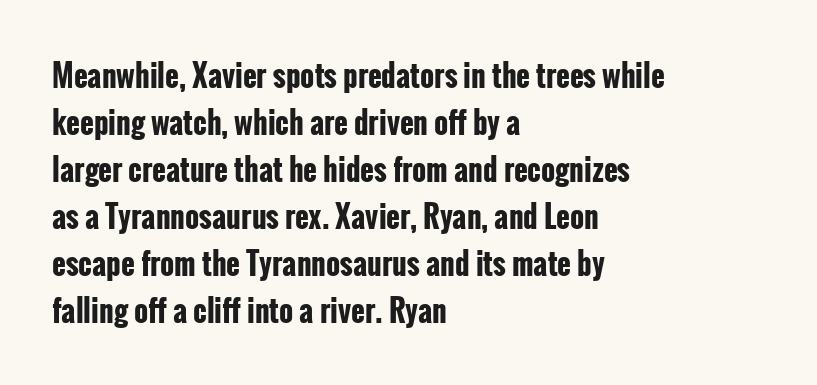
Proportional: the letters do not fall into vertical columns. Is there any slant? The stems are plumb. Examine the stroke ends and you'll find no serifs. Interline gaps are of average width in this sample. Leftover space on each line is placed entirely after the last word.
